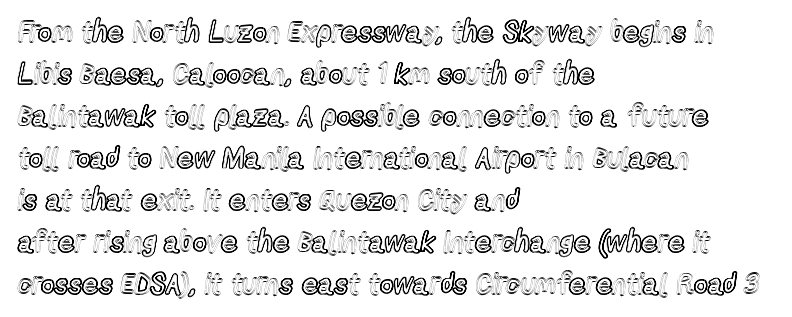
{"width": "condensed", "x_height": "medium", "monospaced": "no", "underline": "no", "align": "left", "line_spacing": "normal", "line_spacing_ratio": 1.45, "letter_spacing": "normal", "letter_spacing_em": 0.0, "glyph_px": 29}
